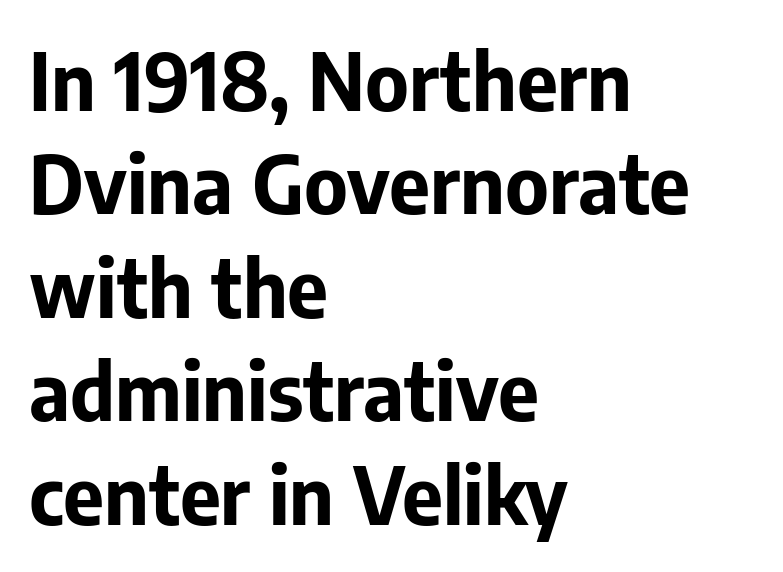
Posture: vertical. The rendering keeps characters at their native spacing. Descenders are the only things crossing below the line. Stroke terminals: plain, sans-serif. The typesetting leans heavy: a genuine bold. Students, observe: this is what conventionally led text looks like.
